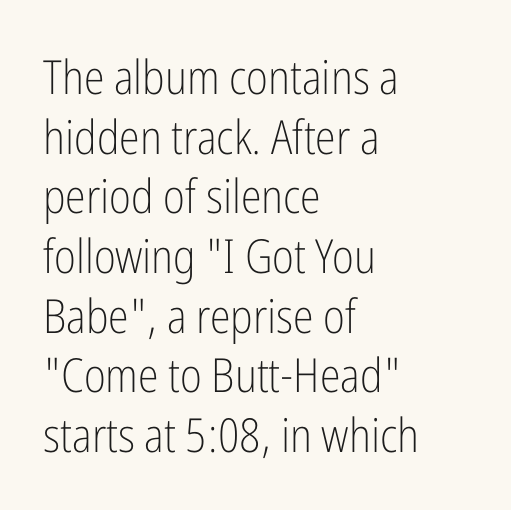
Weight class: somewhere from thin through regular. If you measured baseline to baseline, you'd find a middling distance. Unmarked baselines from the first word to the last. Are there feet on the stems? There aren't — it's a sans. Upright lettering throughout. Looks like regular typesetting: each glyph gets only the width it needs.
